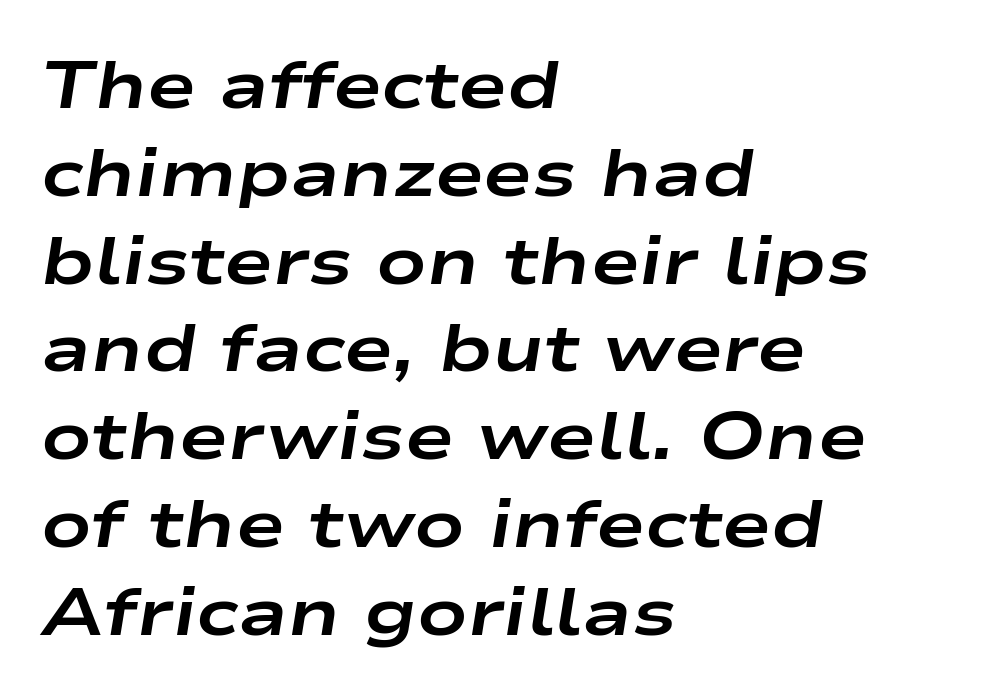
{"italic": "yes", "lean": "right", "slant_degrees": 9, "bold": "yes", "weight": "bold", "width": "wide", "stroke_contrast": "low", "x_height": "medium", "monospaced": "no", "underline": "no", "align": "left", "line_spacing": "normal", "line_spacing_ratio": 1.33, "letter_spacing": "normal", "letter_spacing_em": 0.0, "glyph_px": 66}
